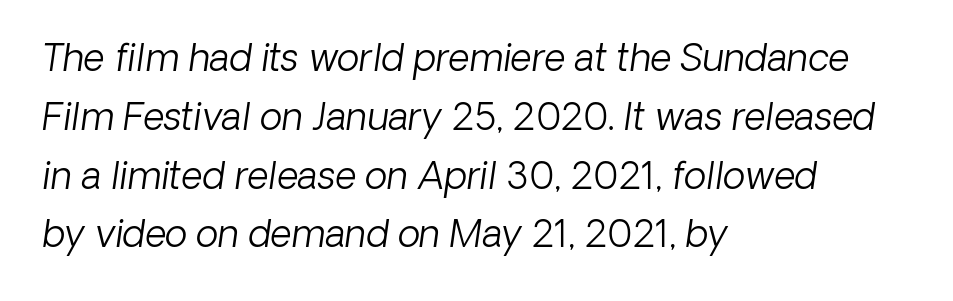
Q: Is the text bold? A: No.
Q: Is the typeface a serif or a sans-serif typeface? A: Sans-serif.
Q: Is the text underlined? A: No.
Q: How is the paragraph aligned? A: Left-aligned.
Q: Is the spacing between letters normal or unusually wide? A: Normal.
Q: Is the spacing between lines tight, normal or loose? A: Normal.
Q: Width (condensed, normal, or wide)? A: Normal.
Q: Stroke contrast? A: Low.
Q: x-height? A: Medium.
Q: Monospaced? A: No.
